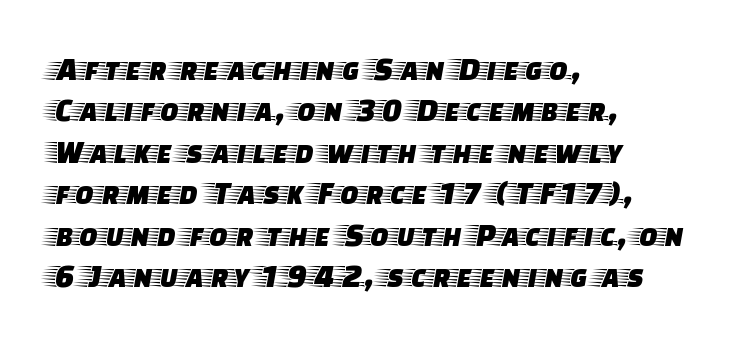
{"serif": "yes", "width": "wide", "stroke_contrast": "low", "x_height": "large", "monospaced": "no", "underline": "no", "align": "left", "line_spacing_ratio": 1.22, "letter_spacing": "normal", "letter_spacing_em": 0.0, "glyph_px": 34}
